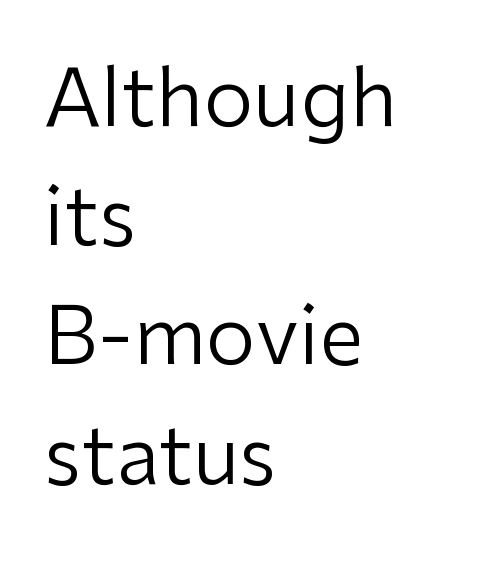
Q: Is the text bold? A: No.
Q: Is the text italic (slanted)? A: No, it is upright.
Q: Is the typeface a serif or a sans-serif typeface? A: Sans-serif.
Q: Is the text underlined? A: No.
Q: How is the paragraph aligned? A: Left-aligned.
Q: Is the spacing between letters normal or unusually wide? A: Normal.
Q: Is the spacing between lines tight, normal or loose? A: Normal.
Q: Width (condensed, normal, or wide)? A: Normal.
Q: Stroke contrast? A: Low.
Q: x-height? A: Medium.
Q: Monospaced? A: No.
